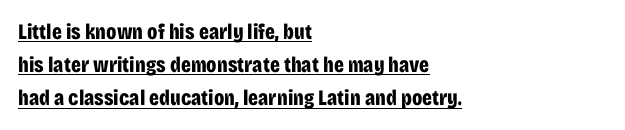
Q: Is the text bold? A: Yes.
Q: Is the text italic (slanted)? A: No, it is upright.
Q: Is the text underlined? A: Yes.
Q: How is the paragraph aligned? A: Left-aligned.
Q: Is the spacing between letters normal or unusually wide? A: Normal.
Q: Is the spacing between lines tight, normal or loose? A: Normal.
